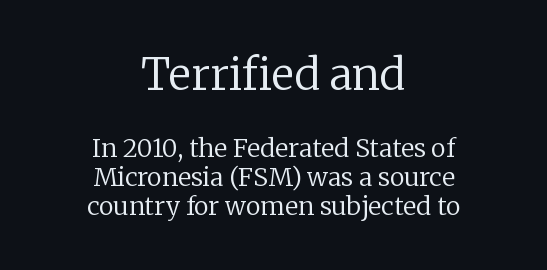
Q: Is the text bold? A: No.
Q: Is the text italic (slanted)? A: No, it is upright.
Q: Is the typeface a serif or a sans-serif typeface? A: Serif.
Q: Is the text underlined? A: No.
Q: How is the paragraph aligned? A: Centered.
Q: Is the spacing between letters normal or unusually wide? A: Normal.
Q: Which block of text is set in a larger size, the first (top) or the second (bottom)? A: The first (top) one.
Q: Width (condensed, normal, or wide)? A: Normal.
Q: Stroke contrast? A: Low.
Q: x-height? A: Medium.
Q: Monospaced? A: No.
